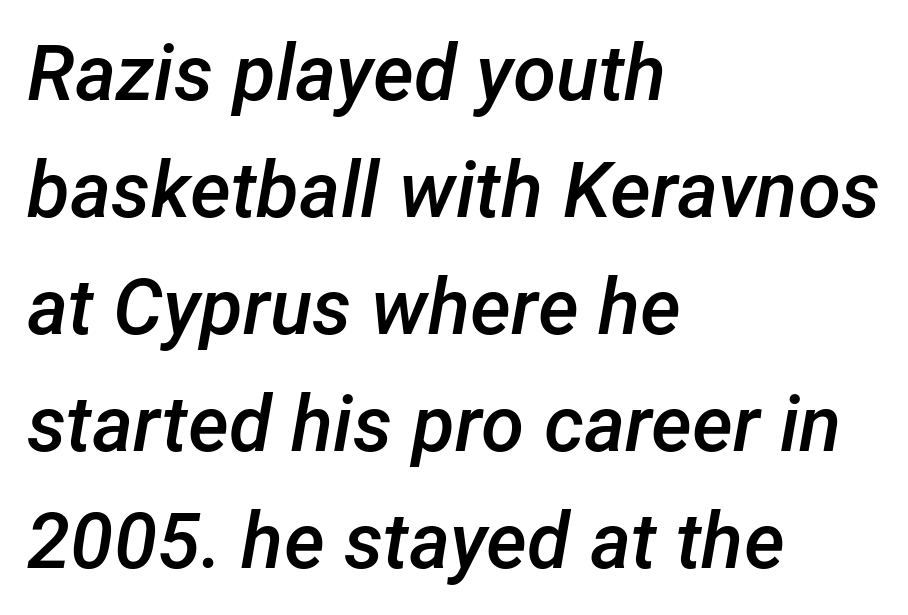
The image shows 78 px semibold type, italic (leaning right); set left-aligned, normal line spacing (1.5x), normal letter spacing, not underlined; low stroke contrast and a medium x-height.
